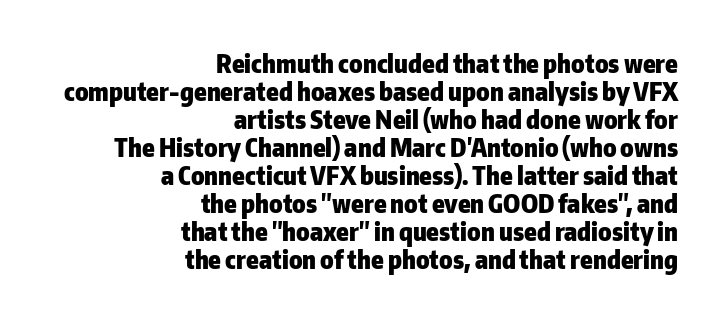
Q: Is the text bold? A: Yes.
Q: Is the text italic (slanted)? A: No, it is upright.
Q: Is the text underlined? A: No.
Q: How is the paragraph aligned? A: Right-aligned.
Q: Is the spacing between letters normal or unusually wide? A: Normal.
Q: Is the spacing between lines tight, normal or loose? A: Tight.
